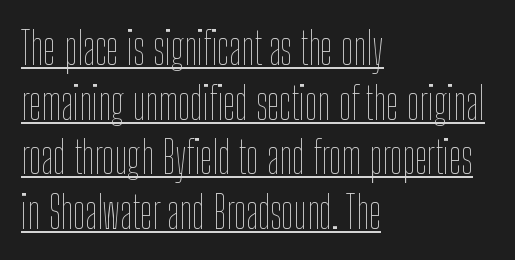
Varying glyph widths throughout — classic text-font behaviour. The lettering holds an erect, upright posture throughout. This rendering features underlined lettering. Reading down the block, your eye returns to a fixed left position each line. The font is comparable to plain body text, perhaps lighter. Tracking value appears to be zero — textbook default spacing.
